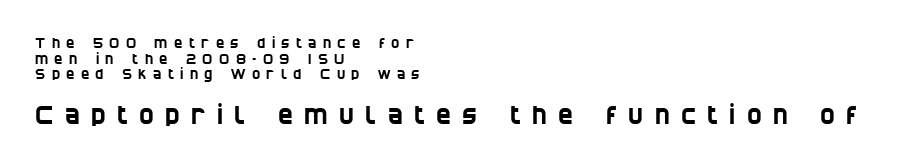
Q: Is the text underlined? A: No.
Q: How is the paragraph aligned? A: Left-aligned.
Q: Is the spacing between letters normal or unusually wide? A: Unusually wide.
Q: Is the spacing between lines tight, normal or loose? A: Tight.
Q: Which block of text is set in a larger size, the first (top) or the second (bottom)? A: The second (bottom) one.
